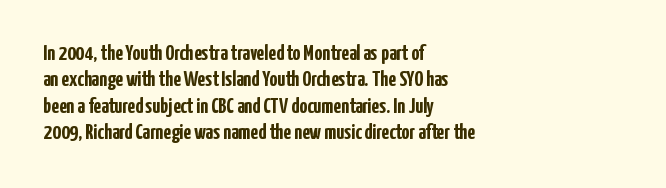
Q: Is the text bold? A: Yes.
Q: Is the text italic (slanted)? A: No, it is upright.
Q: Is the text underlined? A: No.
Q: How is the paragraph aligned? A: Left-aligned.
Q: Is the spacing between letters normal or unusually wide? A: Normal.
